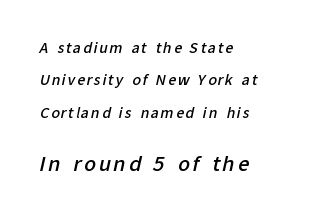
{"bold": "semi", "underline": "no", "align": "left", "line_spacing": "loose", "line_spacing_ratio": 2.31, "larger_block": "second", "size_ratio": 1.43, "glyph_px": 20}
